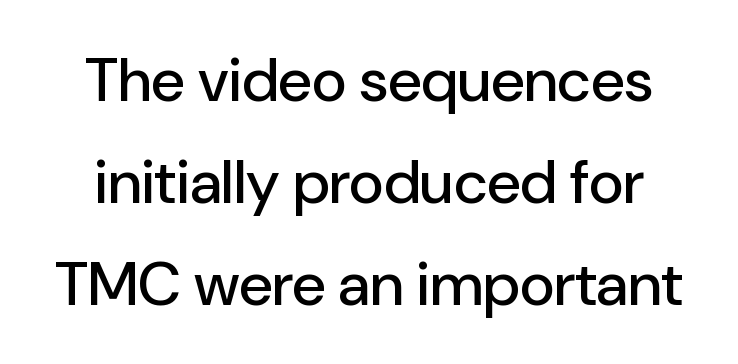
{"serif": "no", "italic": "no", "width": "normal", "stroke_contrast": "low", "x_height": "medium", "monospaced": "no", "underline": "no", "line_spacing": "normal", "line_spacing_ratio": 1.67, "letter_spacing": "normal", "letter_spacing_em": 0.0, "glyph_px": 61}
